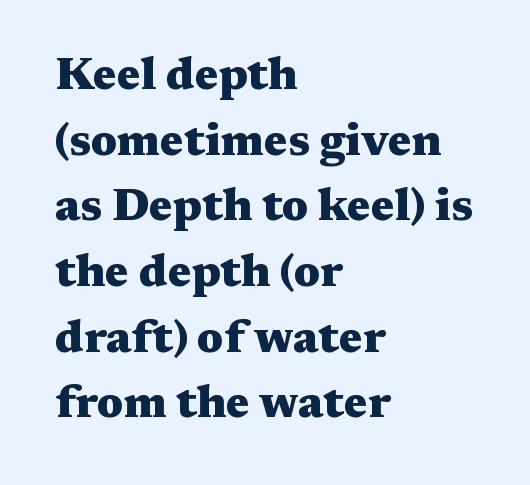
{"serif": "yes", "italic": "no", "bold": "yes", "weight": "heavy", "width": "wide", "stroke_contrast": "medium", "x_height": "medium", "monospaced": "no", "underline": "no", "align": "left", "line_spacing": "normal", "line_spacing_ratio": 1.46, "letter_spacing": "normal", "letter_spacing_em": 0.0, "glyph_px": 45}
